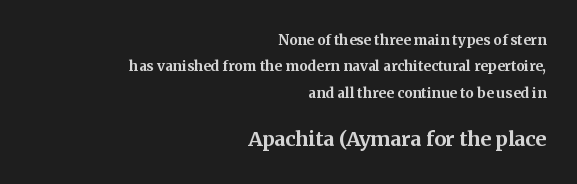
The image shows 20 px bold type, upright; set right-aligned, line spacing 1.89x, normal letter spacing, not underlined; the second (bottom) block is 1.43x larger.
